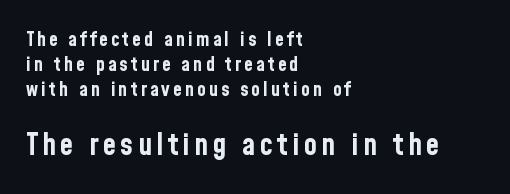
The image shows 30 px bold, condensed sans-serif type, upright; set left-aligned, normal line spacing (1.25x), not underlined; the second (bottom) block is 1.5x larger; low stroke contrast and a medium x-height.
